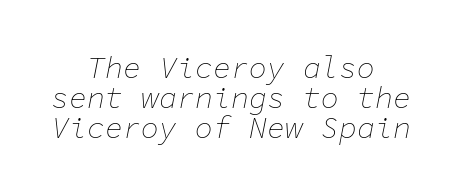
Q: Is the text bold? A: No.
Q: Is the text italic (slanted)? A: Yes, it leans right by about 11 degrees.
Q: Is the text underlined? A: No.
Q: How is the paragraph aligned? A: Centered.
Q: Is the spacing between letters normal or unusually wide? A: Normal.
Q: Is the spacing between lines tight, normal or loose? A: Tight.
Q: Width (condensed, normal, or wide)? A: Normal.
Q: Stroke contrast? A: Low.
Q: x-height? A: Medium.
Q: Monospaced? A: Yes.
